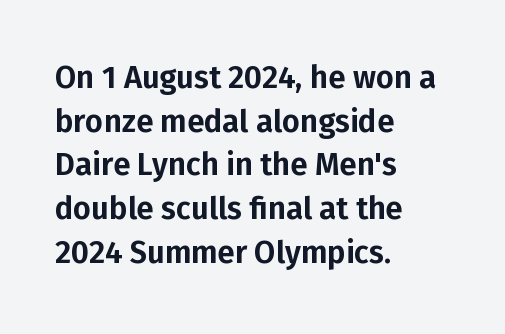
Q: Is the text italic (slanted)? A: No, it is upright.
Q: Is the typeface a serif or a sans-serif typeface? A: Sans-serif.
Q: Is the text underlined? A: No.
Q: How is the paragraph aligned? A: Left-aligned.
Q: Is the spacing between letters normal or unusually wide? A: Normal.
Q: Is the spacing between lines tight, normal or loose? A: Normal.
Q: Width (condensed, normal, or wide)? A: Normal.
Q: Stroke contrast? A: Low.
Q: x-height? A: Medium.
Q: Monospaced? A: No.
